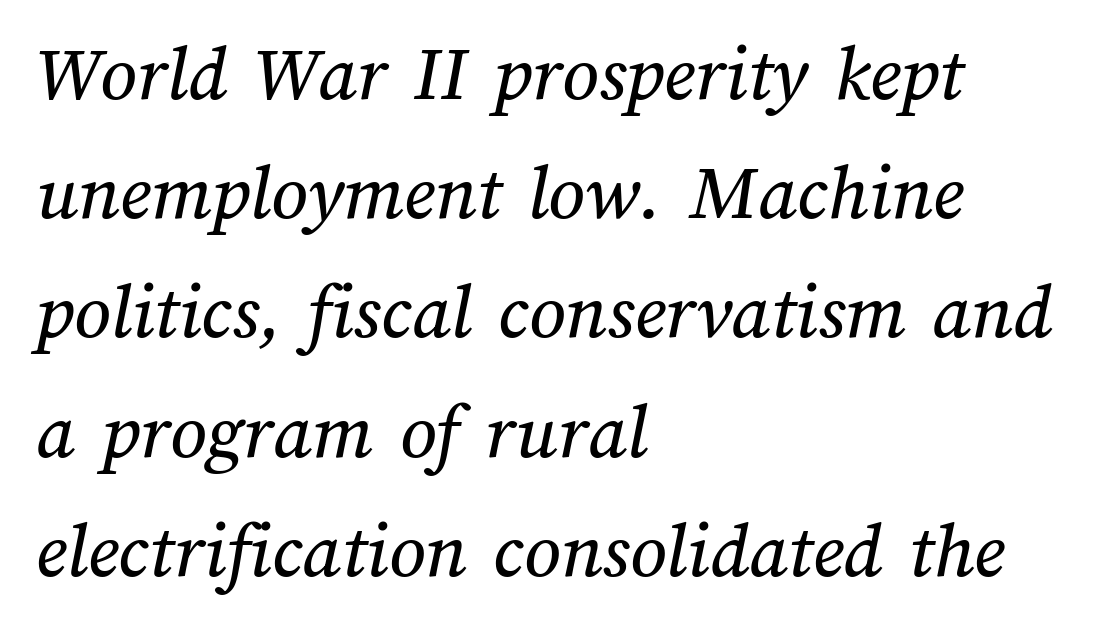
Students, observe: this is what conventionally led text looks like. This sample has the flowing, uneven cadence of proportional lettering. This rendering uses left alignment, leaving the right contour irregular. There is no visible air inserted between adjacent glyphs. Anything drawn beneath the words? Only blank space.
